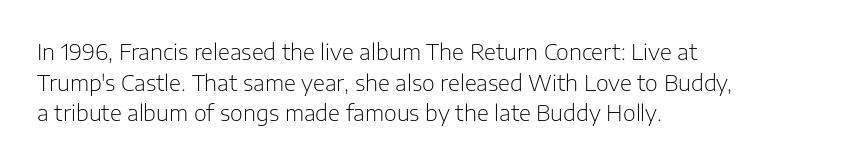
{"italic": "no", "bold": "no", "underline": "no", "align": "left", "line_spacing": "normal", "line_spacing_ratio": 1.39, "letter_spacing": "normal", "letter_spacing_em": 0.0, "glyph_px": 22}
